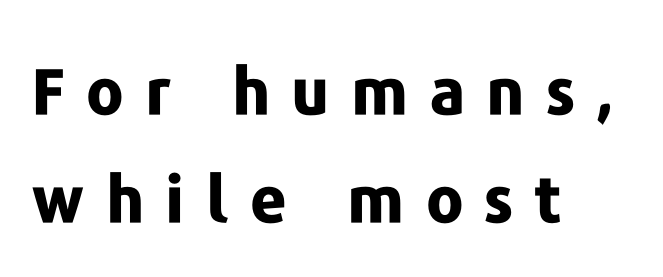
Q: Is the text bold? A: Yes.
Q: Is the text italic (slanted)? A: No, it is upright.
Q: Is the typeface a serif or a sans-serif typeface? A: Sans-serif.
Q: Is the text underlined? A: No.
Q: How is the paragraph aligned? A: Left-aligned.
Q: Is the spacing between letters normal or unusually wide? A: Unusually wide.
Q: Is the spacing between lines tight, normal or loose? A: Normal.
Q: Width (condensed, normal, or wide)? A: Normal.
Q: Stroke contrast? A: Low.
Q: x-height? A: Medium.
Q: Monospaced? A: No.
